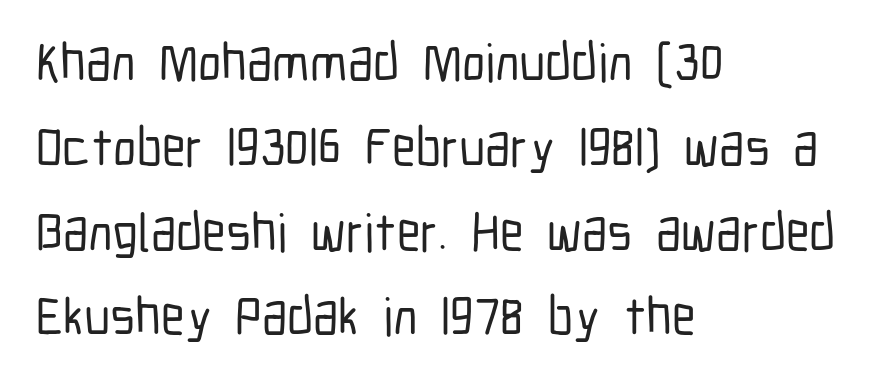
The image shows 53 px condensed sans-serif type, upright; set left-aligned, normal line spacing (1.6x), normal letter spacing, not underlined; low stroke contrast and a medium x-height.
